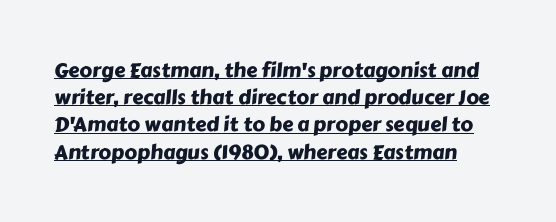
Q: Is the text underlined? A: Yes.
Q: How is the paragraph aligned? A: Left-aligned.
Q: Is the spacing between letters normal or unusually wide? A: Normal.
Q: Is the spacing between lines tight, normal or loose? A: Normal.
